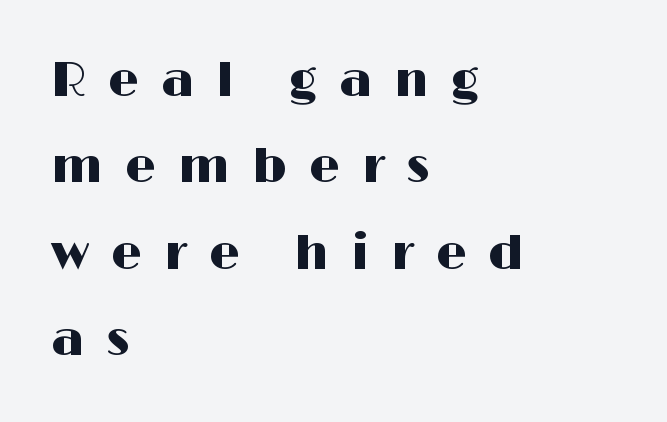
The image shows 48 px wide sans-serif type, upright; set left-aligned, line spacing 1.8x, unusually wide letter spacing (+0.46 em), not underlined; high stroke contrast and a medium x-height.
